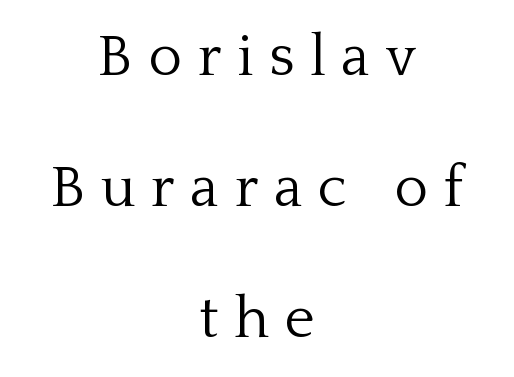
The image shows 58 px light serif type, upright; set centered, loose line spacing (2.26x), unusually wide letter spacing (+0.27 em), not underlined; low stroke contrast and a medium x-height.
